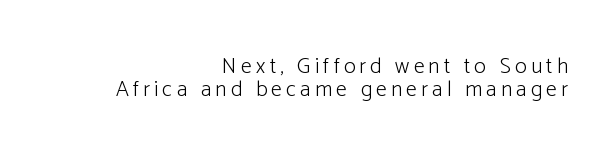
{"italic": "no", "bold": "no", "underline": "no", "align": "right", "line_spacing": "tight", "line_spacing_ratio": 1.03, "glyph_px": 22}
